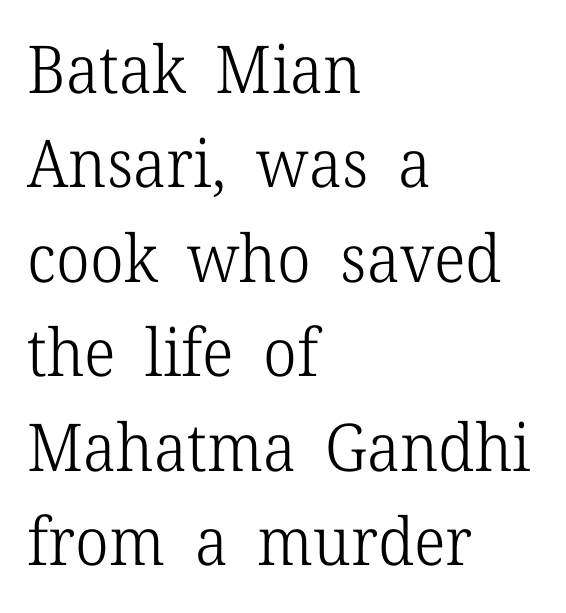
Here the glyphs are tracked normally, forming tight word shapes. Interline gaps are of average width in this sample. Every row of glyphs begins at an identical x-position on the left. Think of a printed novel: that variable character pitch is what you see here.
